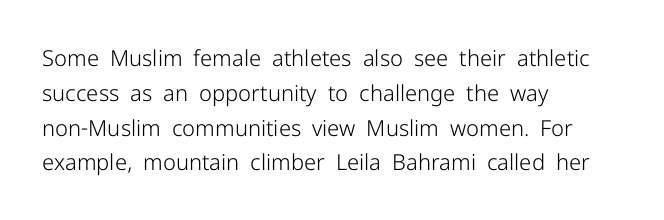
All the whitespace from short lines collects on the right. No extra tracking has been applied to these lines. Characters remain perfectly vertical along every line. The space beneath each line is pristine and unruled. Vertical stems look standard width or narrower in stroke.
